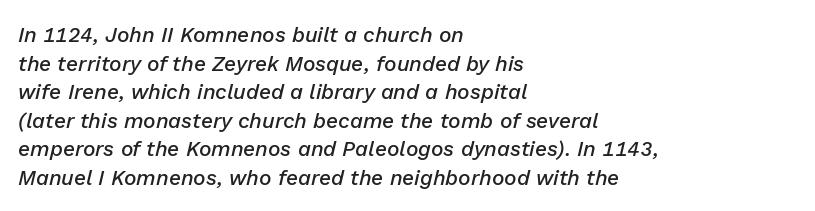
The image shows 21 px text type, italic (leaning right); set left-aligned, normal line spacing (1.36x), normal letter spacing, not underlined.
